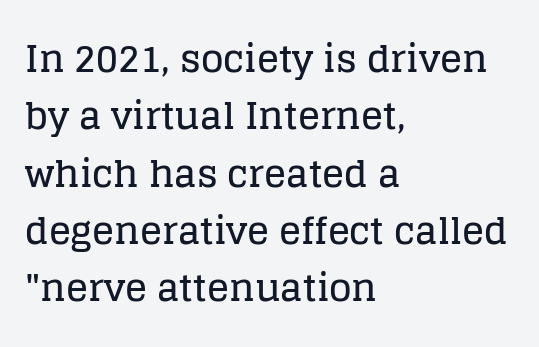
The image shows 37 px serif type, upright; set left-aligned, normal line spacing (1.55x), normal letter spacing, not underlined; low stroke contrast and a large x-height.
